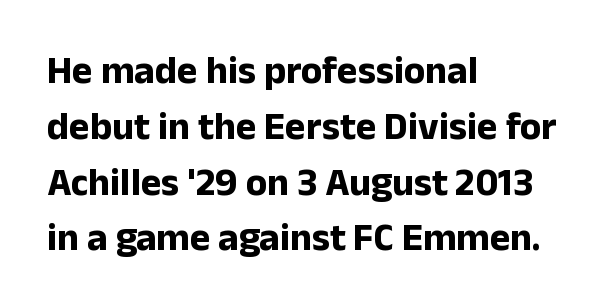
Q: Is the text bold? A: Yes.
Q: Is the text italic (slanted)? A: No, it is upright.
Q: Is the typeface a serif or a sans-serif typeface? A: Sans-serif.
Q: Is the text underlined? A: No.
Q: How is the paragraph aligned? A: Left-aligned.
Q: Is the spacing between letters normal or unusually wide? A: Normal.
Q: Is the spacing between lines tight, normal or loose? A: Normal.
Q: Width (condensed, normal, or wide)? A: Normal.
Q: Stroke contrast? A: Low.
Q: x-height? A: Medium.
Q: Monospaced? A: No.
